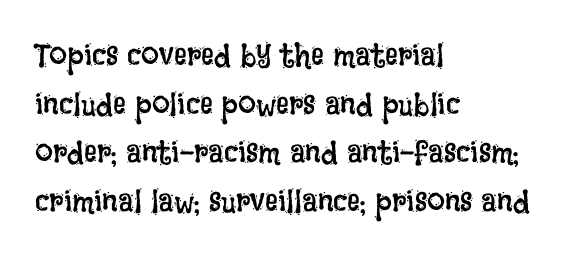
Q: Is the text bold? A: No.
Q: Is the text italic (slanted)? A: No, it is upright.
Q: Is the text underlined? A: No.
Q: How is the paragraph aligned? A: Left-aligned.
Q: Is the spacing between letters normal or unusually wide? A: Normal.
Q: Is the spacing between lines tight, normal or loose? A: Normal.
Q: Width (condensed, normal, or wide)? A: Condensed.
Q: Stroke contrast? A: Low.
Q: x-height? A: Large.
Q: Monospaced? A: No.
